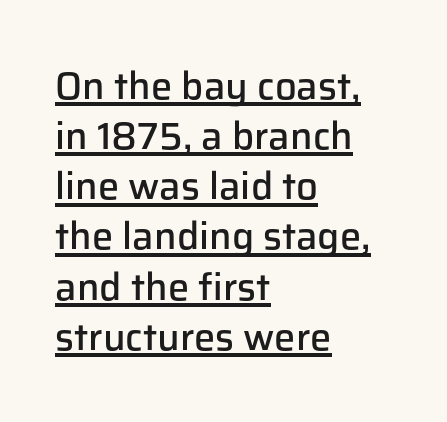
The image shows 38 px semibold sans-serif type, upright; set left-aligned, normal line spacing (1.32x), normal letter spacing, underlined; low stroke contrast and a medium x-height.
